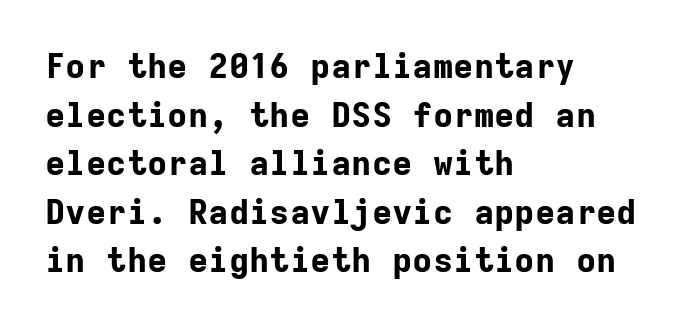
The image shows 34 px bold sans-serif type, upright, monospaced; set left-aligned, normal line spacing (1.43x), normal letter spacing, not underlined; low stroke contrast and a medium x-height.
